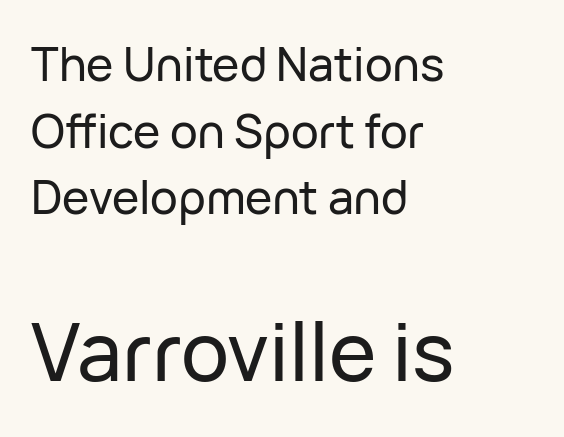
{"serif": "no", "italic": "no", "width": "normal", "stroke_contrast": "low", "x_height": "medium", "monospaced": "no", "underline": "no", "align": "left", "line_spacing": "normal", "line_spacing_ratio": 1.45, "letter_spacing": "normal", "letter_spacing_em": 0.0, "larger_block": "second", "size_ratio": 1.74, "glyph_px": 80}
